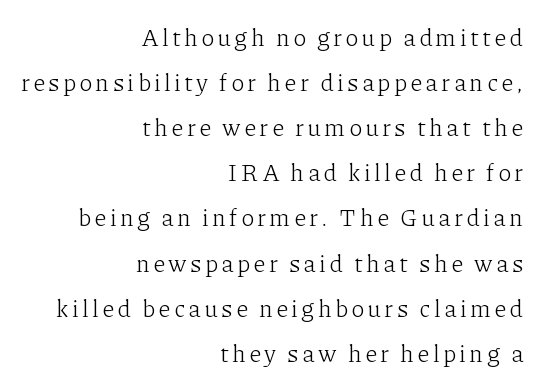
Q: Is the text bold? A: No.
Q: Is the text italic (slanted)? A: No, it is upright.
Q: Is the text underlined? A: No.
Q: How is the paragraph aligned? A: Right-aligned.
